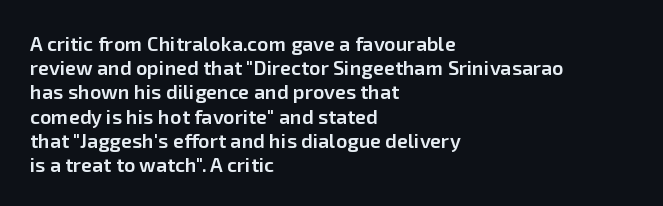
{"italic": "no", "bold": "semi", "underline": "no", "align": "left", "line_spacing_ratio": 1.21, "letter_spacing": "normal", "letter_spacing_em": 0.0, "glyph_px": 20}
